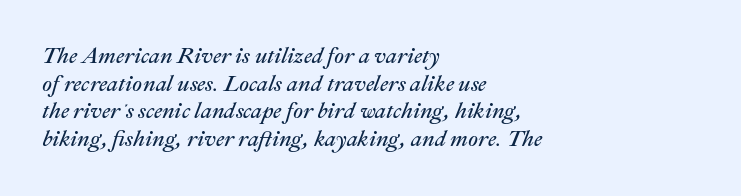
The image shows 22 px text type, italic (leaning right); set left-aligned, normal line spacing (1.26x), normal letter spacing, not underlined.
